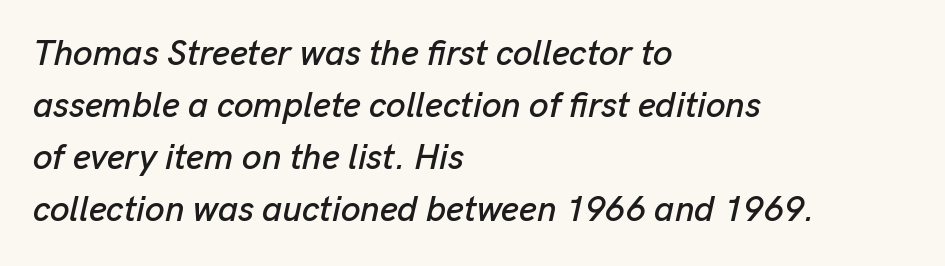
The image shows 35 px text type, italic (leaning right); set left-aligned, normal line spacing (1.49x), normal letter spacing, not underlined; low stroke contrast and a medium x-height.
